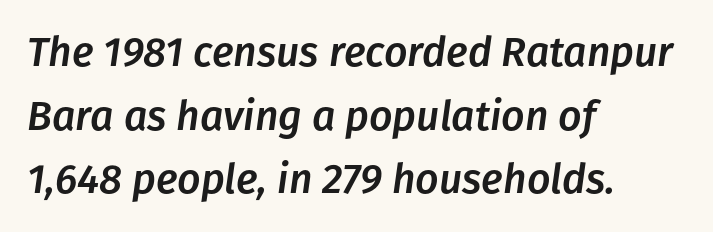
How are the letters spaced? Ordinarily, with no added tracking. The rendering applies a slant to the glyphs. This block has exactly the height ordinary leading produces. Leftover space on each line is placed entirely after the last word. Any mark beneath the type? The region is blank. The letters advance in unequal steps, a hallmark of proportional type.
